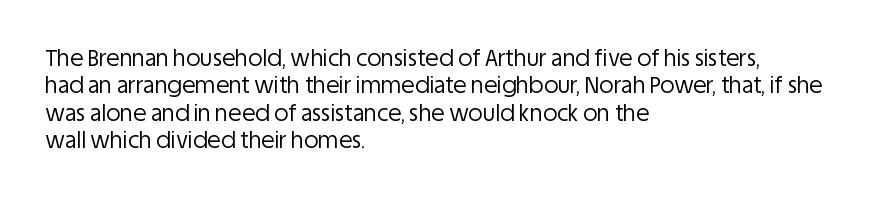
Rendered with straight, roman letterforms. Weight: not bold — regular or lighter. Words appear dense and cohesive because spacing is normal. Horizontal alignment here is leftward, the default for most running prose. A clean baseline with only descenders dipping below it.
